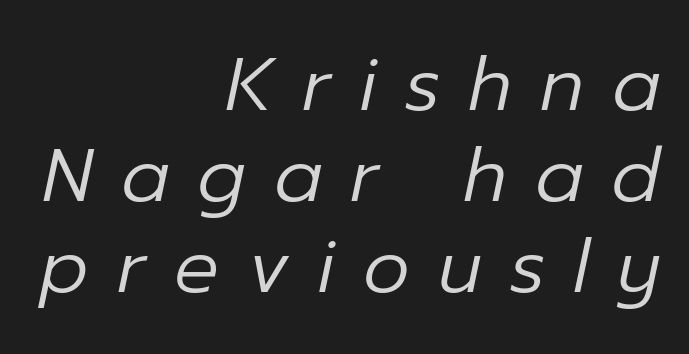
No letter is thick-stroked: the sample isn't bold. When letters slant like this, we call the style italic. The specimen omits any rule beneath the text block's lines. Tracking value appears strongly positive — letters spread wide. Proportional: the letters do not fall into vertical columns.
